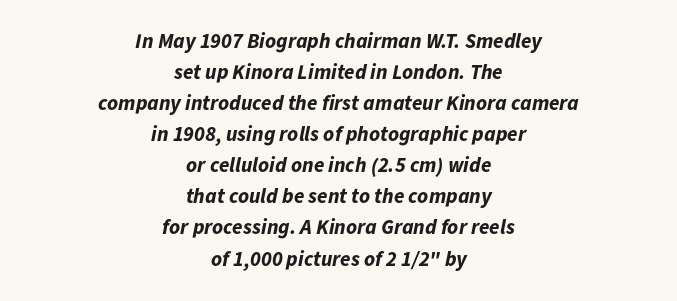
Q: Is the text bold? A: Yes.
Q: Is the text italic (slanted)? A: Yes, it leans right by about 11 degrees.
Q: Is the text underlined? A: No.
Q: How is the paragraph aligned? A: Centered.
Q: Is the spacing between letters normal or unusually wide? A: Normal.
Q: Is the spacing between lines tight, normal or loose? A: Normal.
